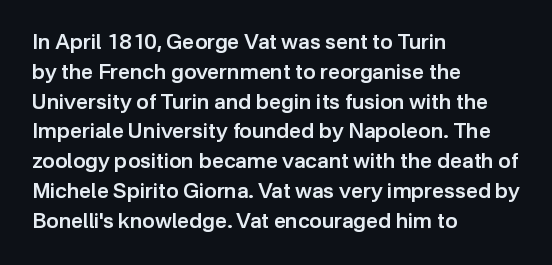
{"italic": "no", "bold": "semi", "underline": "no", "align": "left", "line_spacing": "normal", "line_spacing_ratio": 1.42, "letter_spacing": "normal", "letter_spacing_em": 0.0, "glyph_px": 21}
